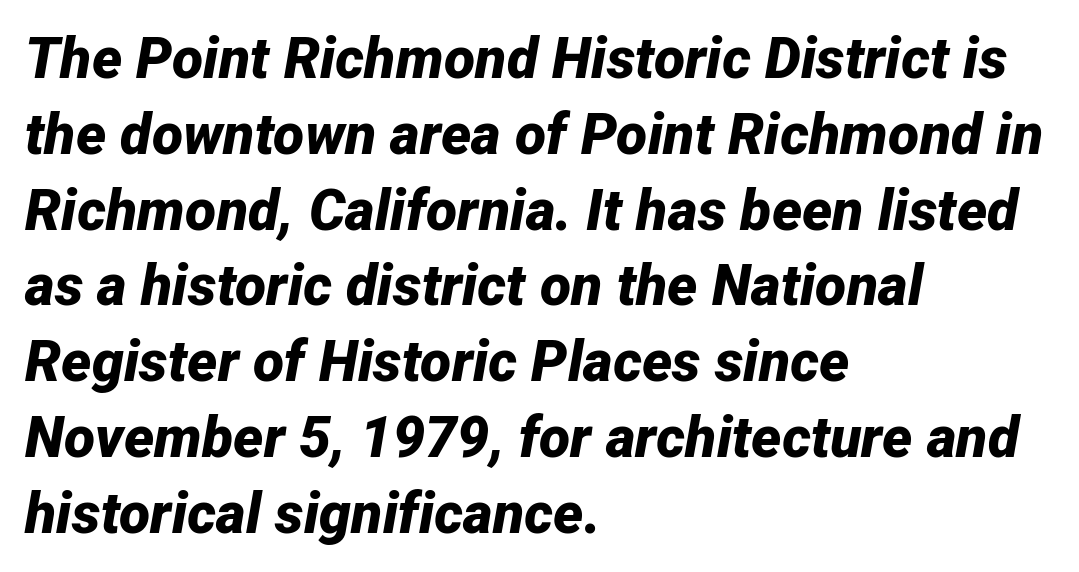
The image shows 57 px bold type, italic (leaning right); set left-aligned, normal line spacing (1.33x), normal letter spacing, not underlined; low stroke contrast and a medium x-height.
